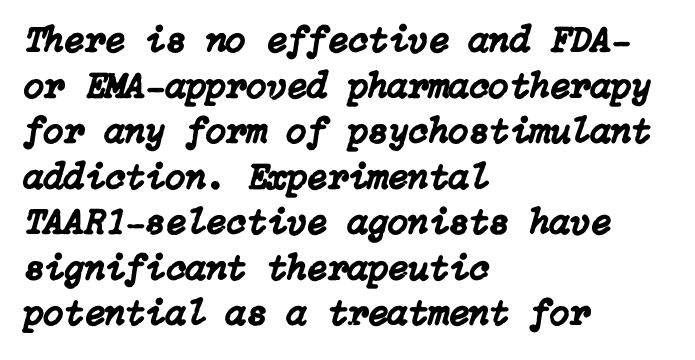
Q: Is the text italic (slanted)? A: Yes, it leans right by about 15 degrees.
Q: Is the text underlined? A: No.
Q: How is the paragraph aligned? A: Left-aligned.
Q: Is the spacing between letters normal or unusually wide? A: Normal.
Q: Width (condensed, normal, or wide)? A: Normal.
Q: Stroke contrast? A: Low.
Q: x-height? A: Medium.
